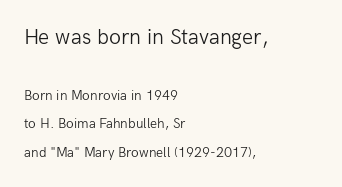
{"italic": "no", "bold": "no", "underline": "no", "align": "left", "line_spacing": "loose", "line_spacing_ratio": 2.05, "letter_spacing": "normal", "letter_spacing_em": 0.0, "larger_block": "first", "size_ratio": 1.57, "glyph_px": 22}
